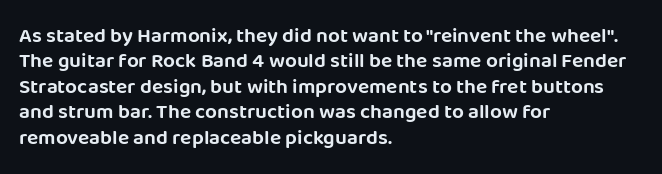
Short and long lines alike share a common starting point at left. Letters rest on an invisible, unmarked baseline. No extra tracking has been applied to these lines. Is there any slant? The stems are plumb.
